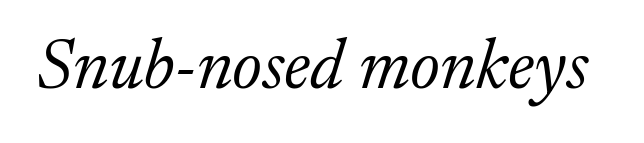
{"serif": "yes", "italic": "yes", "lean": "right", "slant_degrees": 17, "bold": "no", "weight": "light", "width": "normal", "stroke_contrast": "low", "x_height": "medium", "monospaced": "no", "underline": "no", "letter_spacing": "normal", "letter_spacing_em": 0.0, "glyph_px": 70}
